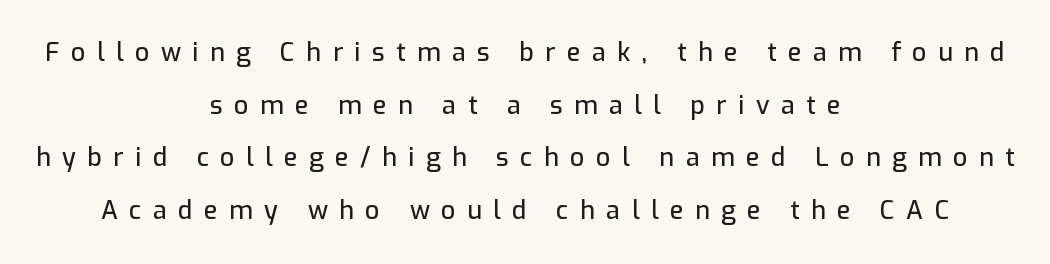
Q: Is the text italic (slanted)? A: No, it is upright.
Q: Is the text underlined? A: No.
Q: How is the paragraph aligned? A: Centered.
Q: Is the spacing between letters normal or unusually wide? A: Unusually wide.
Q: Is the spacing between lines tight, normal or loose? A: Loose.
